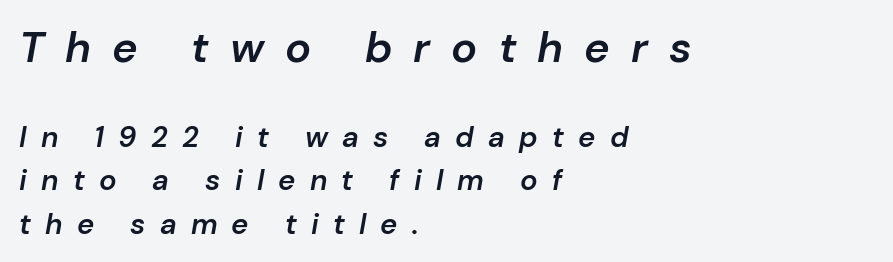
Q: Is the text bold? A: Semi-bold.
Q: Is the text italic (slanted)? A: Yes, it leans right by about 10 degrees.
Q: Is the text underlined? A: No.
Q: How is the paragraph aligned? A: Left-aligned.
Q: Is the spacing between letters normal or unusually wide? A: Unusually wide.
Q: Is the spacing between lines tight, normal or loose? A: Normal.
Q: Which block of text is set in a larger size, the first (top) or the second (bottom)? A: The first (top) one.
Q: Width (condensed, normal, or wide)? A: Normal.
Q: Stroke contrast? A: Low.
Q: x-height? A: Medium.
Q: Monospaced? A: No.
